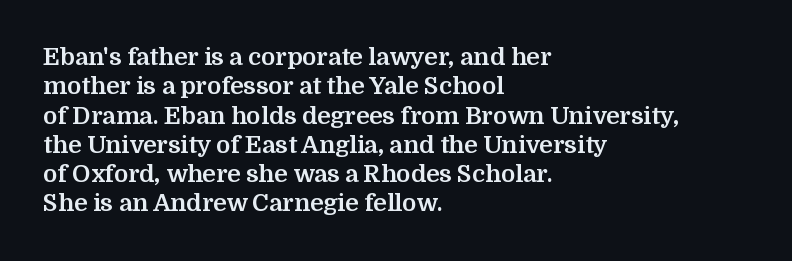
Q: Is the text bold? A: Yes.
Q: Is the text italic (slanted)? A: No, it is upright.
Q: Is the text underlined? A: No.
Q: How is the paragraph aligned? A: Left-aligned.
Q: Is the spacing between letters normal or unusually wide? A: Normal.
